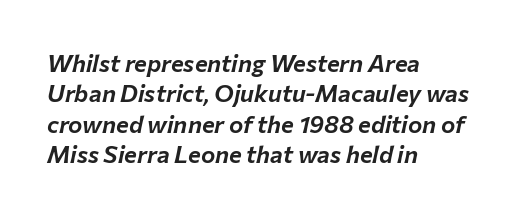
{"italic": "yes", "lean": "right", "slant_degrees": 12, "underline": "no", "align": "left", "line_spacing": "normal", "line_spacing_ratio": 1.27, "letter_spacing": "normal", "letter_spacing_em": 0.0, "glyph_px": 24}
